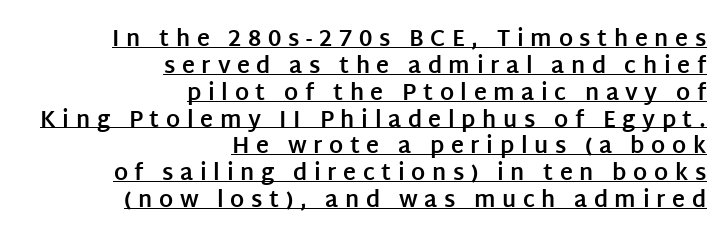
Does extra space separate the letters? Yes, quite a lot of it. Stroke thickness is high; the sample reads as a true bold. Each line ends at the same right margin while the left side varies. The letters stand upright; this is a roman face. In designer terms, the underline attribute is active on this setting.
